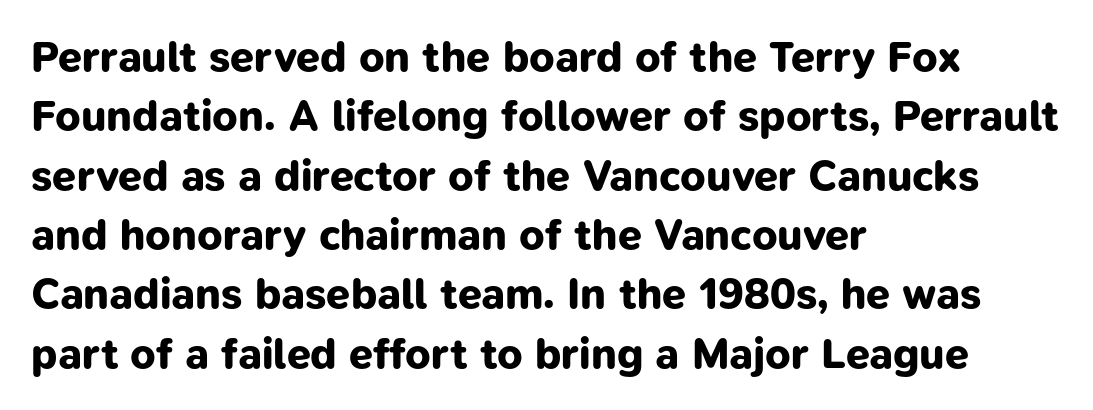
{"serif": "no", "bold": "yes", "weight": "bold", "width": "normal", "stroke_contrast": "low", "x_height": "medium", "monospaced": "no", "underline": "no", "align": "left", "line_spacing": "normal", "line_spacing_ratio": 1.38, "letter_spacing": "normal", "letter_spacing_em": 0.0, "glyph_px": 43}
